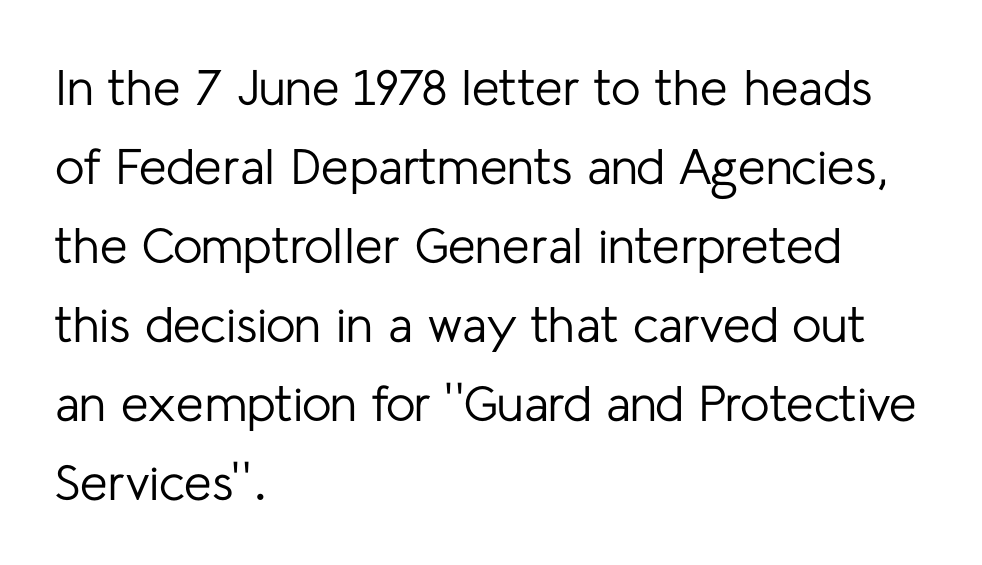
The image shows 50 px regular-weight sans-serif type, upright; set left-aligned, normal line spacing (1.58x), normal letter spacing, not underlined; low stroke contrast and a medium x-height.
